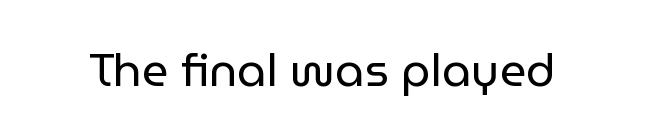
The image shows 46 px regular-weight sans-serif type, upright; set normal letter spacing, not underlined; low stroke contrast and a medium x-height.
